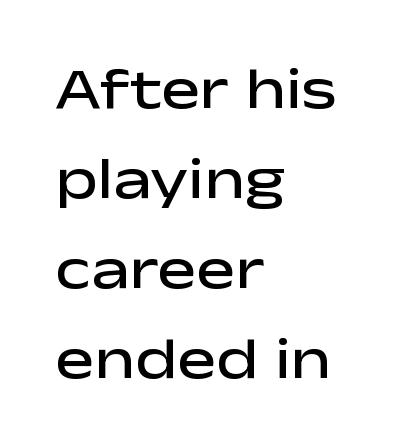
The image shows 58 px semibold, wide sans-serif type, upright; set left-aligned, normal line spacing (1.55x), normal letter spacing, not underlined; low stroke contrast and a medium x-height.
